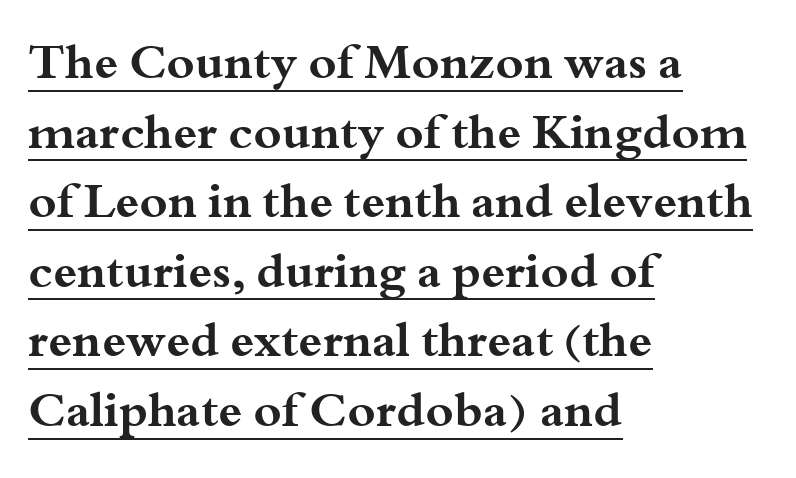
Q: Is the text bold? A: Yes.
Q: Is the text italic (slanted)? A: No, it is upright.
Q: Is the typeface a serif or a sans-serif typeface? A: Serif.
Q: Is the text underlined? A: Yes.
Q: How is the paragraph aligned? A: Left-aligned.
Q: Is the spacing between letters normal or unusually wide? A: Normal.
Q: Is the spacing between lines tight, normal or loose? A: Normal.
Q: Width (condensed, normal, or wide)? A: Wide.
Q: Stroke contrast? A: Medium.
Q: x-height? A: Small.
Q: Monospaced? A: No.
